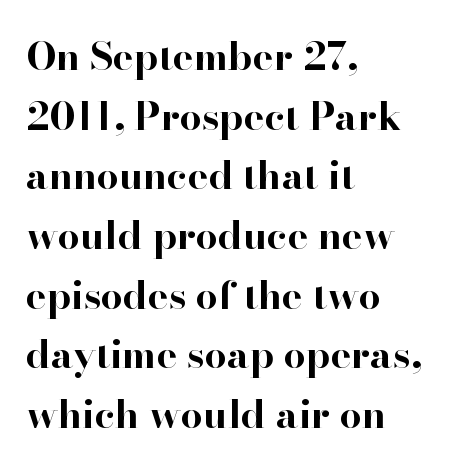
Ordinary non-slanted type is in use. In terms of leading, this rendering sits right in the middle. Each letter keeps its own natural width here, so spacing adapts to shape. These lines are set flush left with a ragged right edge. The type is set solid horizontally, with unmodified tracking. Quick note: underline off.
